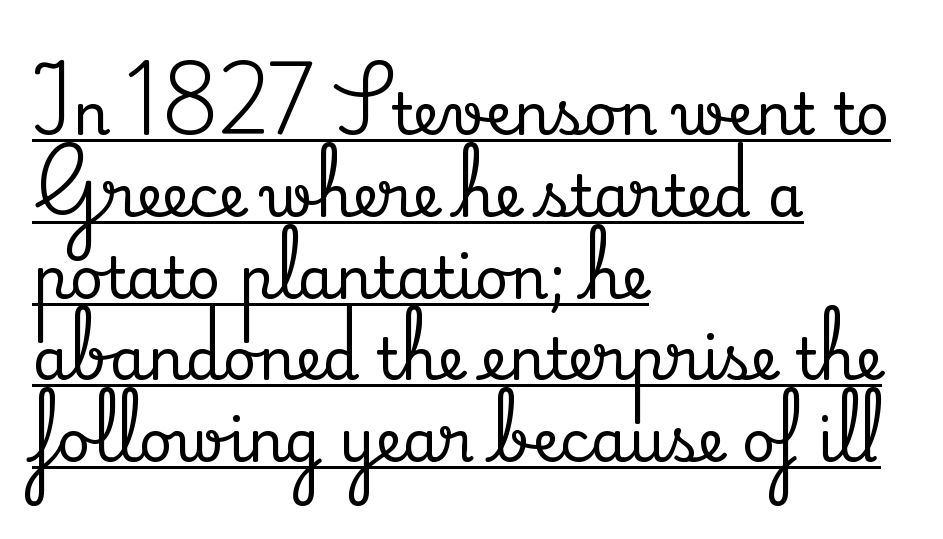
{"serif": "yes", "italic": "no", "width": "normal", "stroke_contrast": "medium", "x_height": "small", "monospaced": "no", "underline": "yes", "align": "left", "line_spacing": "normal", "line_spacing_ratio": 1.41, "letter_spacing": "normal", "letter_spacing_em": 0.0, "glyph_px": 58}
